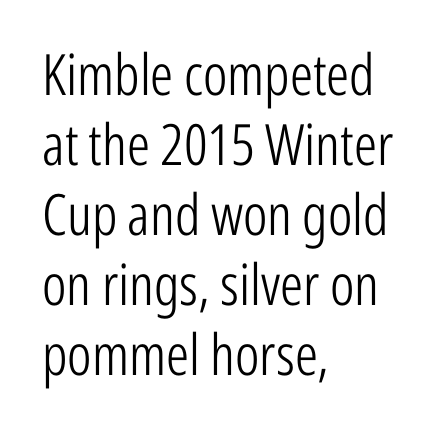
{"serif": "no", "italic": "no", "bold": "no", "weight": "light", "width": "condensed", "stroke_contrast": "low", "x_height": "medium", "monospaced": "no", "underline": "no", "align": "left", "line_spacing_ratio": 1.23, "letter_spacing": "normal", "letter_spacing_em": 0.0, "glyph_px": 57}
